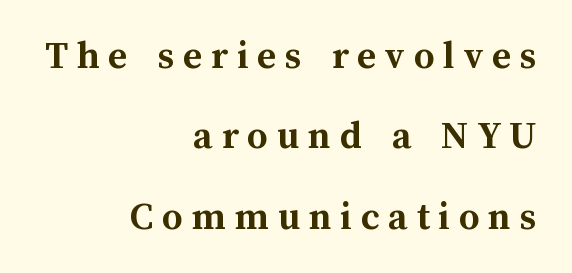
Q: Is the text bold? A: Yes.
Q: Is the text italic (slanted)? A: No, it is upright.
Q: Is the text underlined? A: No.
Q: How is the paragraph aligned? A: Right-aligned.
Q: Is the spacing between letters normal or unusually wide? A: Unusually wide.
Q: Is the spacing between lines tight, normal or loose? A: Loose.
Q: Width (condensed, normal, or wide)? A: Normal.
Q: Stroke contrast? A: Medium.
Q: x-height? A: Medium.
Q: Monospaced? A: No.
